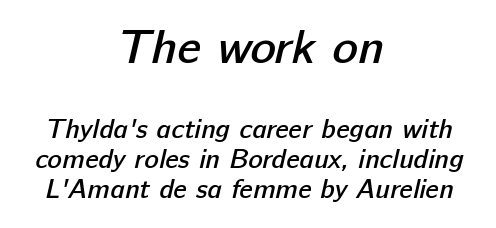
{"serif": "no", "bold": "semi", "weight": "semibold", "width": "normal", "stroke_contrast": "low", "x_height": "medium", "monospaced": "no", "underline": "no", "align": "center", "line_spacing": "tight", "line_spacing_ratio": 1.11, "letter_spacing": "normal", "letter_spacing_em": 0.0, "larger_block": "first", "size_ratio": 1.78, "glyph_px": 48}
